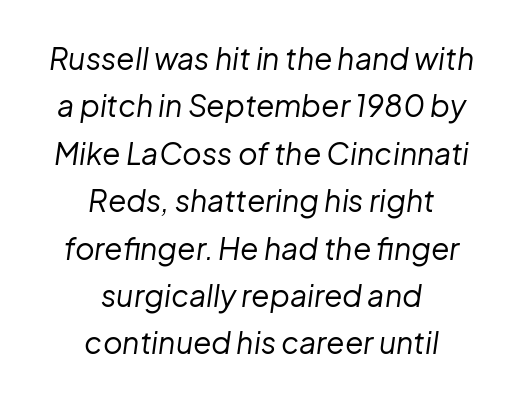
The image shows 30 px regular-weight type, italic (leaning right); set centered, normal line spacing (1.58x), normal letter spacing, not underlined; low stroke contrast and a medium x-height.
